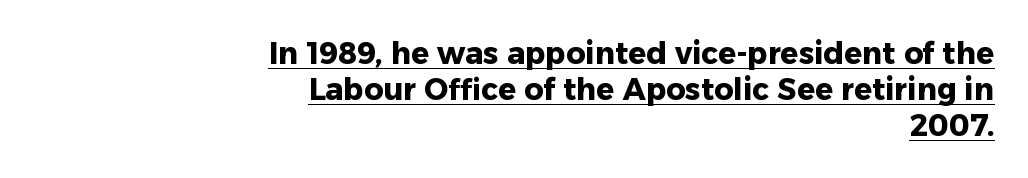
Compared with an ordinary text face, these strokes are far heavier — a full bold. A continuous stroke trails under the words, as in a hyperlink. What kind of face is this? One without serifs — a sans. Short and long lines alike share a common ending point at right. Characters remain perfectly vertical along every line. Tracking value appears to be zero — textbook default spacing.
